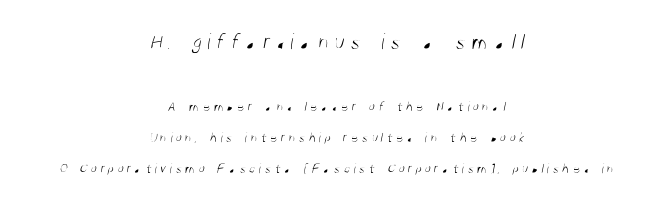
{"bold": "no", "underline": "no", "align": "center", "line_spacing": "loose", "line_spacing_ratio": 2.2, "letter_spacing": "wide", "letter_spacing_em": 0.23, "larger_block": "first", "size_ratio": 1.64, "glyph_px": 23}
